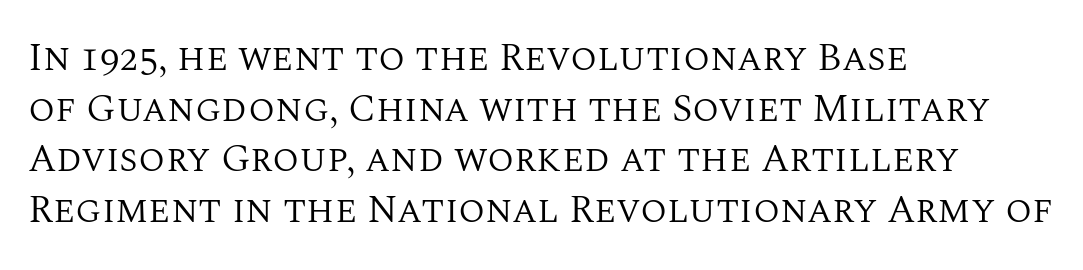
{"serif": "yes", "italic": "no", "bold": "no", "weight": "regular", "width": "normal", "stroke_contrast": "medium", "x_height": "large", "monospaced": "no", "underline": "no", "align": "left", "line_spacing": "normal", "line_spacing_ratio": 1.3, "letter_spacing": "normal", "letter_spacing_em": 0.0, "glyph_px": 39}
